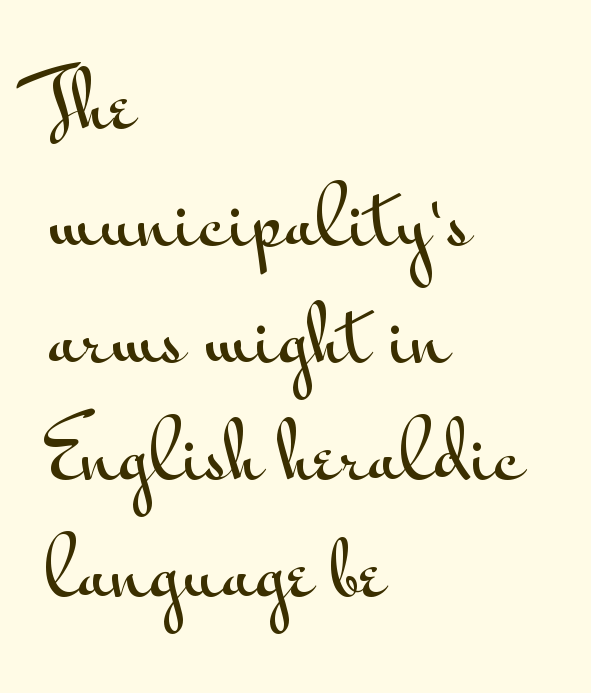
Line beginnings align vertically; line endings do not. The letterforms sit shoulder to shoulder at normal distance. Only glyphs here, with clear space below each row.
